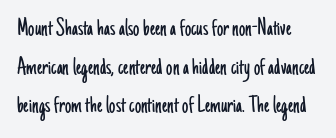
Inter-character spacing is left at the font's built-in metrics. The typeface has the unassuming heft of standard copy or less. Rows of type keep a routine distance in the vertical direction. The font's upright variant was chosen for this text. Just letters on the line, the space beneath them empty.
